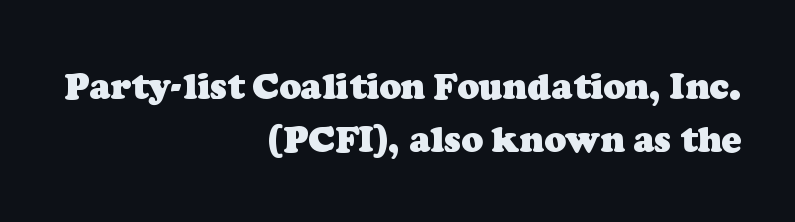
{"serif": "yes", "bold": "yes", "weight": "heavy", "width": "normal", "stroke_contrast": "low", "x_height": "medium", "monospaced": "no", "underline": "no", "align": "right", "line_spacing": "normal", "line_spacing_ratio": 1.46, "letter_spacing": "normal", "letter_spacing_em": 0.0, "glyph_px": 36}
